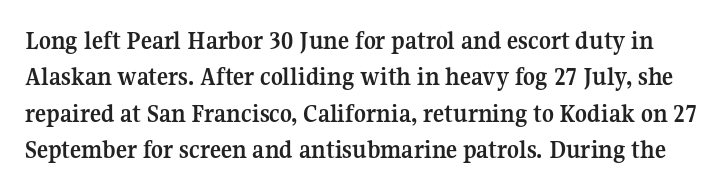
Inter-character spacing is left at the font's built-in metrics. Regular leading. Rule under the text: the space is simply empty. A typesetter would mark this as roman, not italic. Heavy, bold letterforms.
